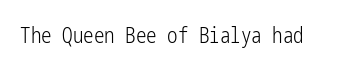
The passage shown is not underscored anywhere. The font's upright variant was chosen for this text. Stems here are at most as thick as an everyday book face. Observe the ordinary spacing: letters are neighbours, not strangers.
